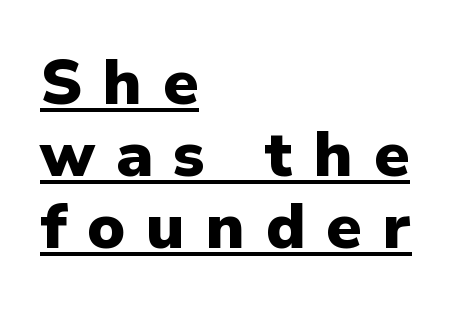
{"serif": "no", "italic": "no", "bold": "yes", "weight": "heavy", "width": "normal", "stroke_contrast": "low", "x_height": "medium", "monospaced": "no", "underline": "yes", "align": "left", "line_spacing": "tight", "line_spacing_ratio": 1.14, "letter_spacing": "wide", "letter_spacing_em": 0.33, "glyph_px": 63}
